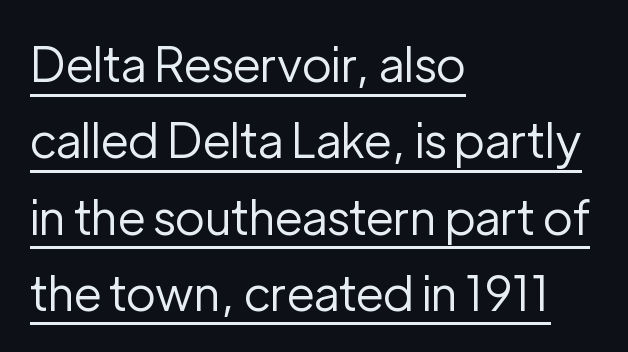
Letterform terminals end flat and unadorned throughout the passage. Words appear dense and cohesive because spacing is normal. Designer's note — italics off, roman on. Weight: not bold — regular or lighter. Descenders here cross a horizontal rule under the line. You could not count columns in this text — the font is proportionally spaced.
